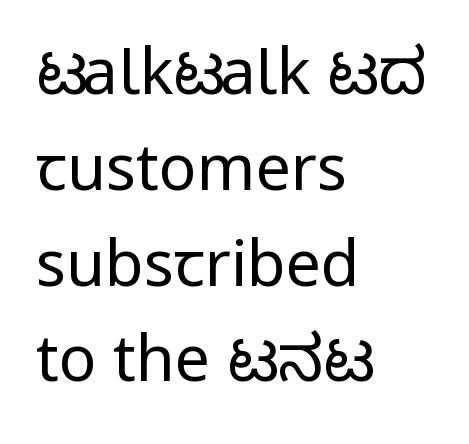
Q: Is the text bold? A: No.
Q: Is the text italic (slanted)? A: No, it is upright.
Q: Is the typeface a serif or a sans-serif typeface? A: Sans-serif.
Q: Is the text underlined? A: No.
Q: How is the paragraph aligned? A: Left-aligned.
Q: Is the spacing between letters normal or unusually wide? A: Normal.
Q: Is the spacing between lines tight, normal or loose? A: Normal.
Q: Width (condensed, normal, or wide)? A: Condensed.
Q: Stroke contrast? A: Low.
